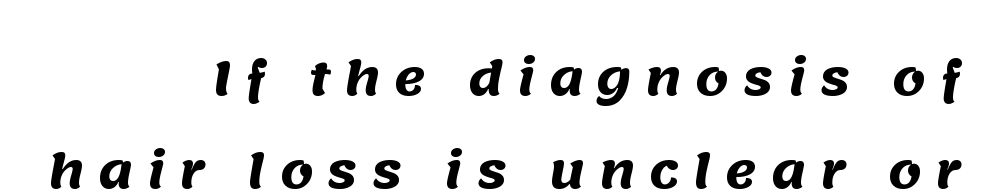
These lines are composed in type without serifs. The tracking jumps out immediately: characters are airy and widely separated. Each letter keeps its own natural width here, so spacing adapts to shape. Students, observe: this is what heavily led, spacious text looks like. Glance below the letters and you will spot only blank space. In CSS terms this would be text-align: right.
